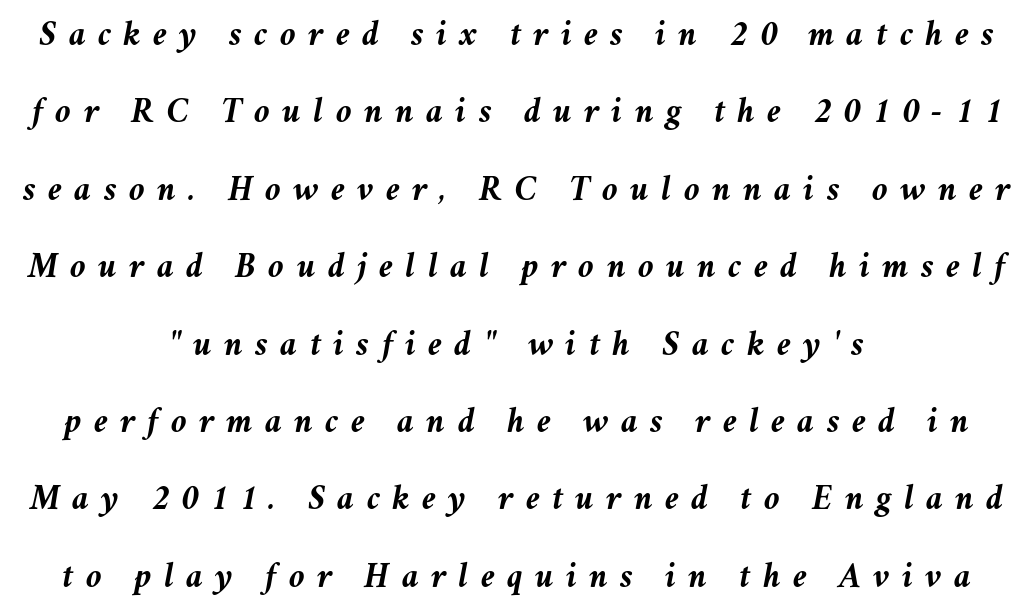
{"italic": "yes", "lean": "right", "slant_degrees": 11, "bold": "yes", "weight": "semibold", "width": "normal", "stroke_contrast": "medium", "x_height": "medium", "monospaced": "no", "underline": "no", "align": "center", "line_spacing": "loose", "line_spacing_ratio": 2.15, "letter_spacing": "wide", "letter_spacing_em": 0.34, "glyph_px": 36}
